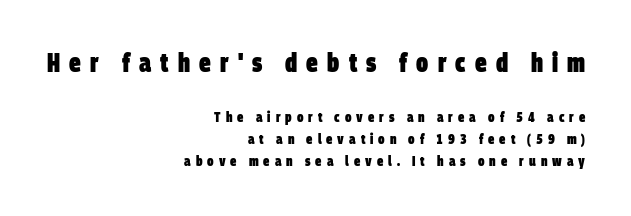
Vertical spacing — default. Descenders are the only things crossing below the line. If you drew a ruler down the right edge, every line would touch it. Reading top to bottom, the characters get smaller at the block break. How heavy is the stroke? Heavy — this is a bold.
